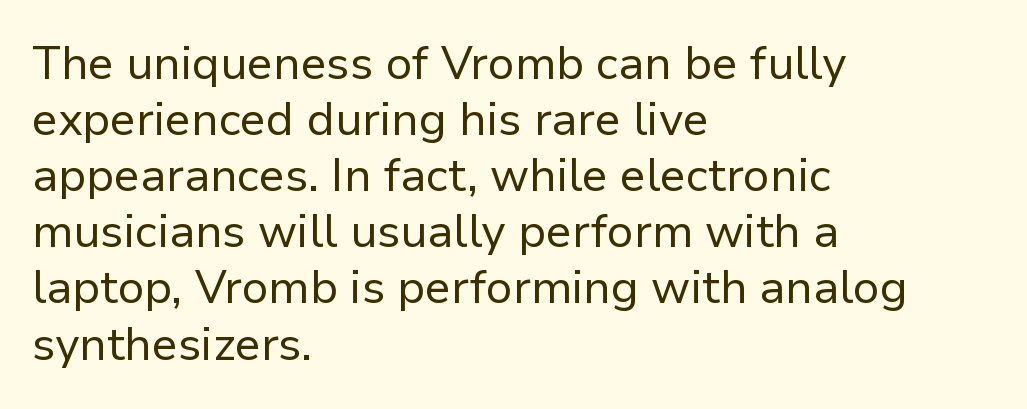
In terms of posture, this sample is upright. The font is comparable to plain body text, perhaps lighter. Nothing sits at the stroke ends, so this counts as sans-serif. Does the copy run flush right? No — it runs flush left.
